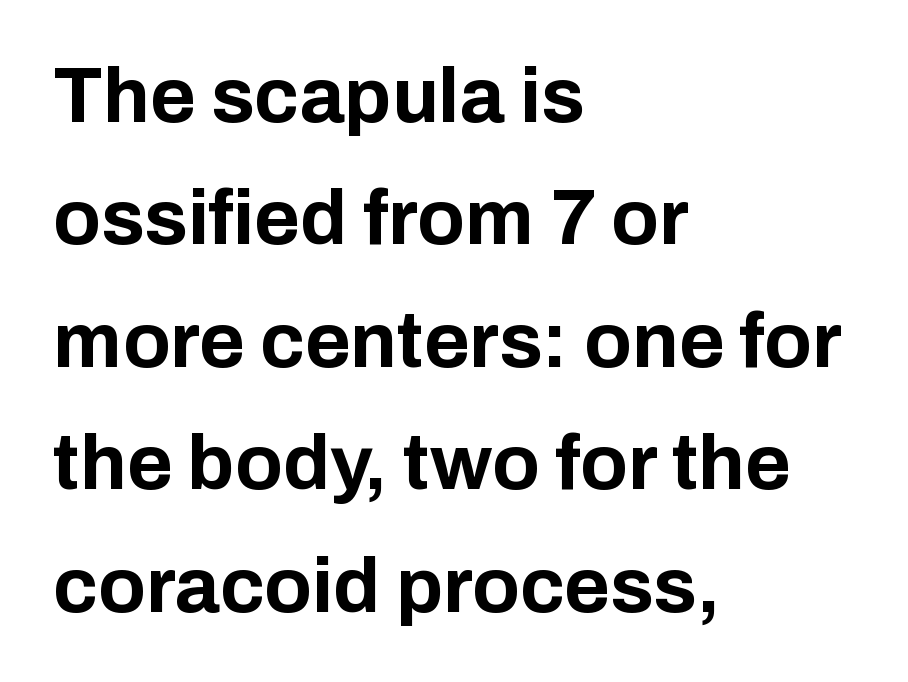
Q: Is the text bold? A: Yes.
Q: Is the text italic (slanted)? A: No, it is upright.
Q: Is the typeface a serif or a sans-serif typeface? A: Sans-serif.
Q: Is the text underlined? A: No.
Q: How is the paragraph aligned? A: Left-aligned.
Q: Is the spacing between letters normal or unusually wide? A: Normal.
Q: Is the spacing between lines tight, normal or loose? A: Normal.
Q: Width (condensed, normal, or wide)? A: Normal.
Q: Stroke contrast? A: Low.
Q: x-height? A: Medium.
Q: Monospaced? A: No.
